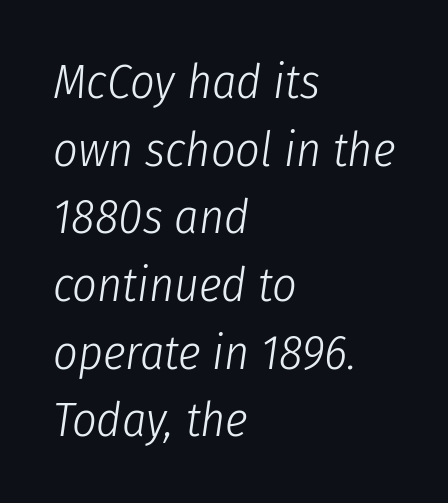
The image shows 48 px light, condensed type, italic (leaning right); set left-aligned, normal line spacing (1.41x), normal letter spacing, not underlined; low stroke contrast and a medium x-height.
